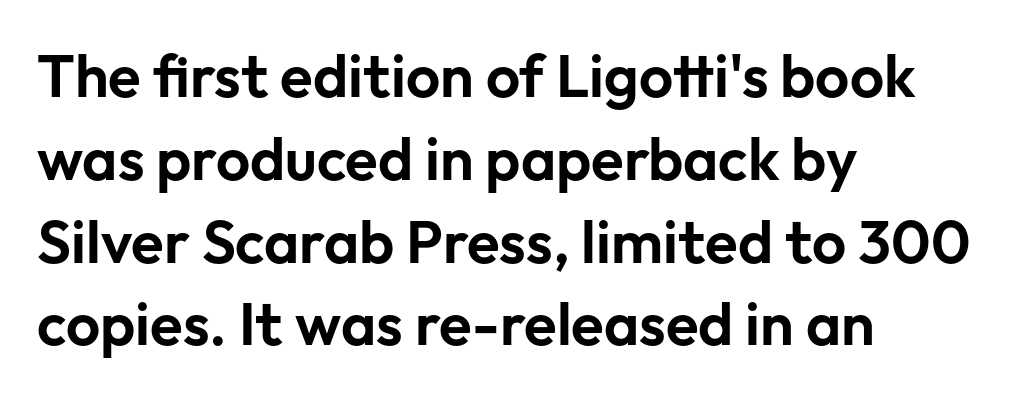
Q: Is the text italic (slanted)? A: No, it is upright.
Q: Is the typeface a serif or a sans-serif typeface? A: Sans-serif.
Q: Is the text underlined? A: No.
Q: How is the paragraph aligned? A: Left-aligned.
Q: Is the spacing between letters normal or unusually wide? A: Normal.
Q: Is the spacing between lines tight, normal or loose? A: Normal.
Q: Width (condensed, normal, or wide)? A: Normal.
Q: Stroke contrast? A: Low.
Q: x-height? A: Medium.
Q: Monospaced? A: No.
